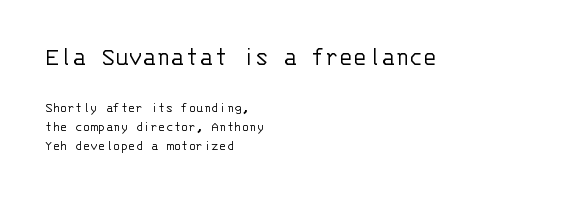
Q: Is the text bold? A: No.
Q: Is the text italic (slanted)? A: No, it is upright.
Q: Is the text underlined? A: No.
Q: How is the paragraph aligned? A: Left-aligned.
Q: Is the spacing between letters normal or unusually wide? A: Normal.
Q: Is the spacing between lines tight, normal or loose? A: Normal.
Q: Which block of text is set in a larger size, the first (top) or the second (bottom)? A: The first (top) one.
